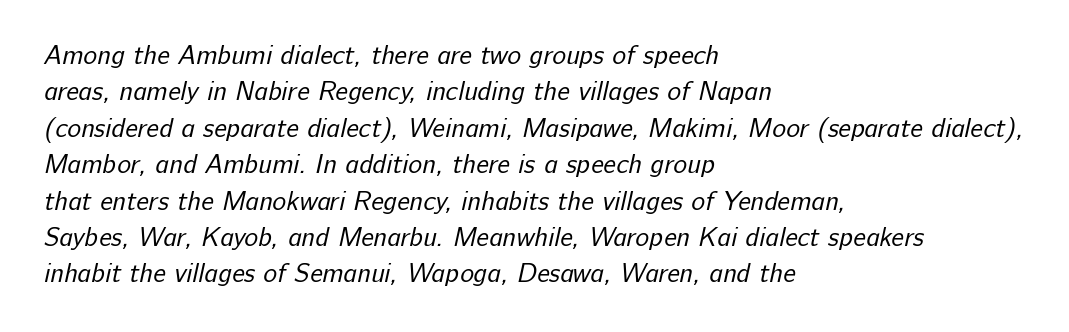
Each line starts at the same left margin while the right side varies. Regarding leading, the lines here are spaced in the standard way. No chunkiness to these letters — they're not bold. The face used here is rendered with its standard letterfit.
